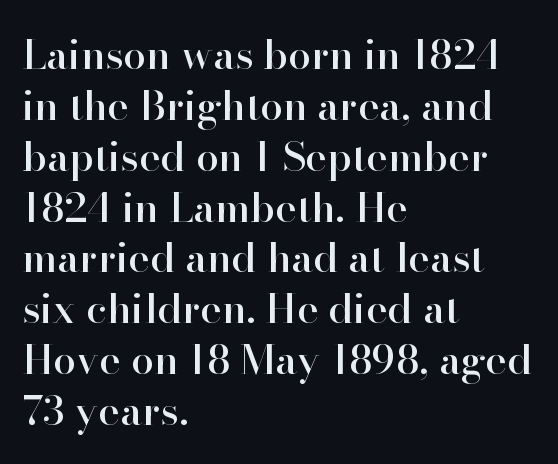
Q: Is the text italic (slanted)? A: No, it is upright.
Q: Is the typeface a serif or a sans-serif typeface? A: Serif.
Q: Is the text underlined? A: No.
Q: How is the paragraph aligned? A: Left-aligned.
Q: Is the spacing between letters normal or unusually wide? A: Normal.
Q: Width (condensed, normal, or wide)? A: Normal.
Q: Stroke contrast? A: High.
Q: x-height? A: Small.
Q: Monospaced? A: No.
